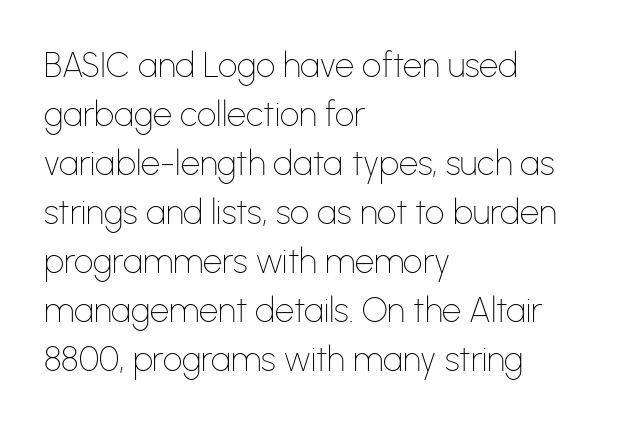
The image shows 34 px thin sans-serif type, upright; set left-aligned, normal line spacing (1.44x), normal letter spacing, not underlined; low stroke contrast and a medium x-height.
